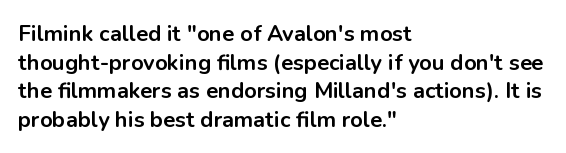
Teacher's note: observe the even left margin — that is flush-left alignment. You can tell it's not italic because the verticals are truly vertical. Words float on clear page, feet unadorned. The letterforms sit shoulder to shoulder at normal distance.
